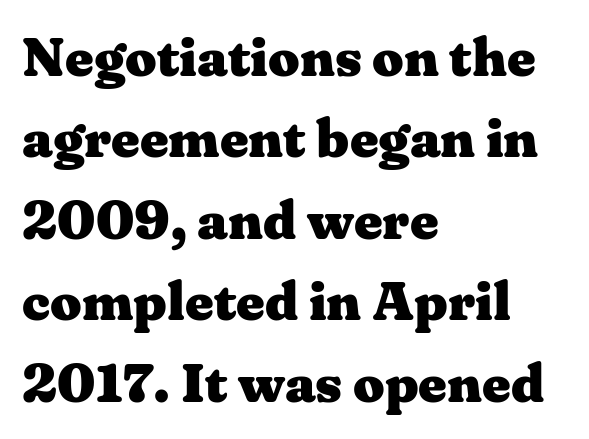
Q: Is the text bold? A: Yes.
Q: Is the text italic (slanted)? A: No, it is upright.
Q: Is the typeface a serif or a sans-serif typeface? A: Serif.
Q: Is the text underlined? A: No.
Q: How is the paragraph aligned? A: Left-aligned.
Q: Is the spacing between letters normal or unusually wide? A: Normal.
Q: Is the spacing between lines tight, normal or loose? A: Normal.
Q: Width (condensed, normal, or wide)? A: Wide.
Q: Stroke contrast? A: Medium.
Q: x-height? A: Medium.
Q: Monospaced? A: No.
